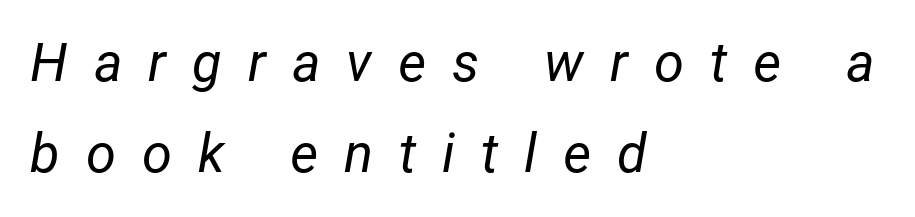
Q: Is the text bold? A: No.
Q: Is the text italic (slanted)? A: Yes, it leans right by about 12 degrees.
Q: Is the text underlined? A: No.
Q: How is the paragraph aligned? A: Left-aligned.
Q: Is the spacing between letters normal or unusually wide? A: Unusually wide.
Q: Is the spacing between lines tight, normal or loose? A: Normal.
Q: Width (condensed, normal, or wide)? A: Normal.
Q: Stroke contrast? A: Low.
Q: x-height? A: Medium.
Q: Monospaced? A: No.
